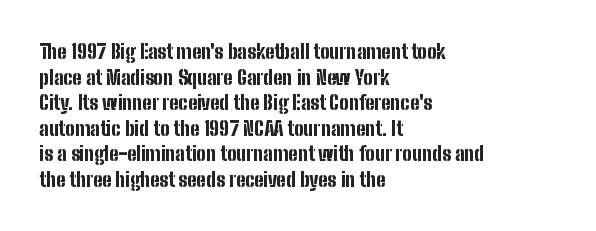
The letters stand straight up with perfectly vertical stems. The space directly below the letters is spotless. Letter spacing: default. Bold? Absolutely — the strokes are thick and heavy. The leading is moderate, giving the passage an even texture. The lines in this sample share a left origin and differ only in where they stop.
